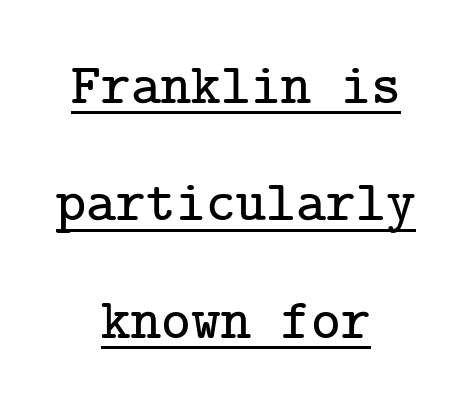
Nope, not italic — everything's standing straight. A typesetter would call this leading open, well beyond the default. The rendering uses the underline text-decoration. This sample is center-justified, so both line endings float freely. Letterform terminals end in serifs throughout the passage. Look at the tracking — it's just the regular setting, nothing added.
